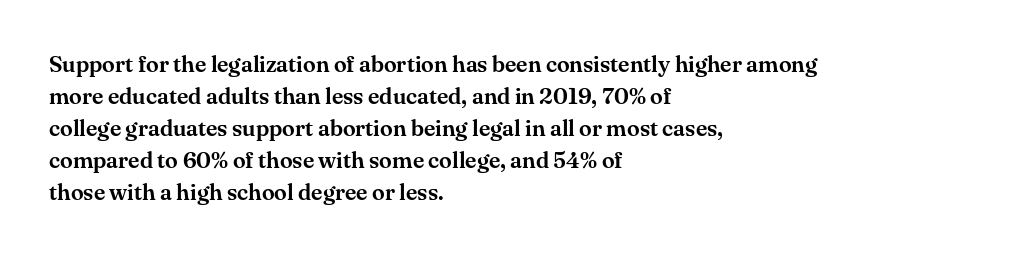
{"italic": "no", "underline": "no", "align": "left", "line_spacing": "normal", "line_spacing_ratio": 1.39, "letter_spacing": "normal", "letter_spacing_em": 0.0, "glyph_px": 23}
